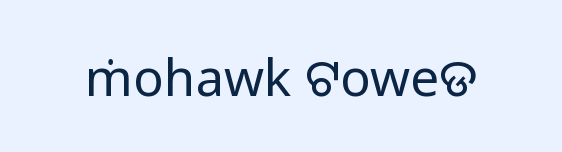
{"serif": "no", "italic": "no", "bold": "no", "weight": "regular", "width": "normal", "stroke_contrast": "low", "x_height": "medium", "monospaced": "no", "underline": "no", "letter_spacing": "normal", "letter_spacing_em": 0.0, "glyph_px": 51}
